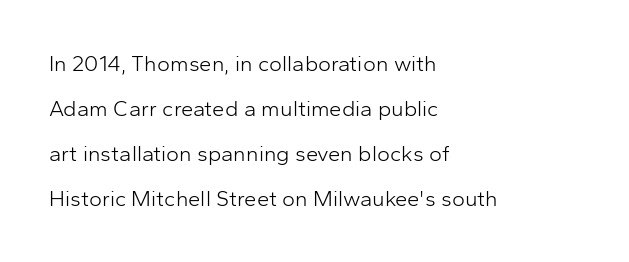
The passage shown stacks its lines with a broad gap. The specimen reads as upright at a glance. Layout note: lines flush left. The tracking reads as untouched default to a designer's eye.
